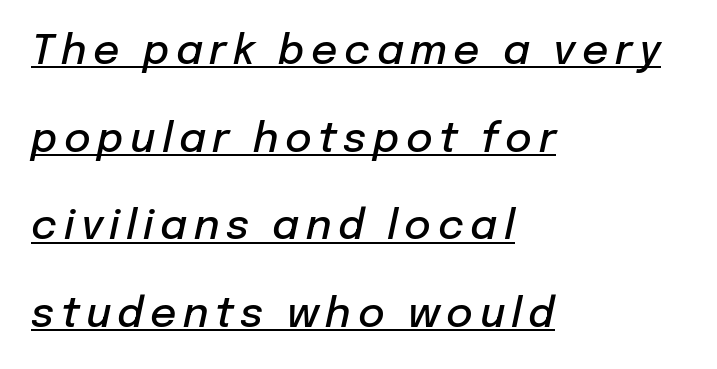
The image shows 41 px semibold type, italic (leaning right); set left-aligned, loose line spacing (2.14x), underlined; low stroke contrast and a medium x-height.
